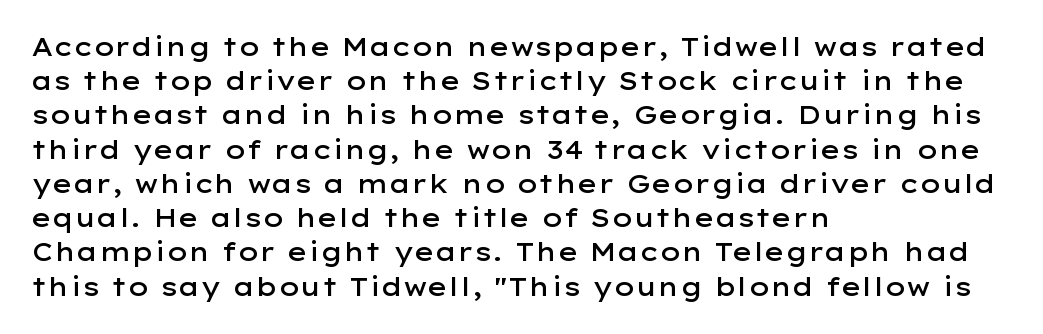
The image shows 25 px text type, upright; set left-aligned, normal line spacing (1.37x), normal letter spacing, not underlined.
